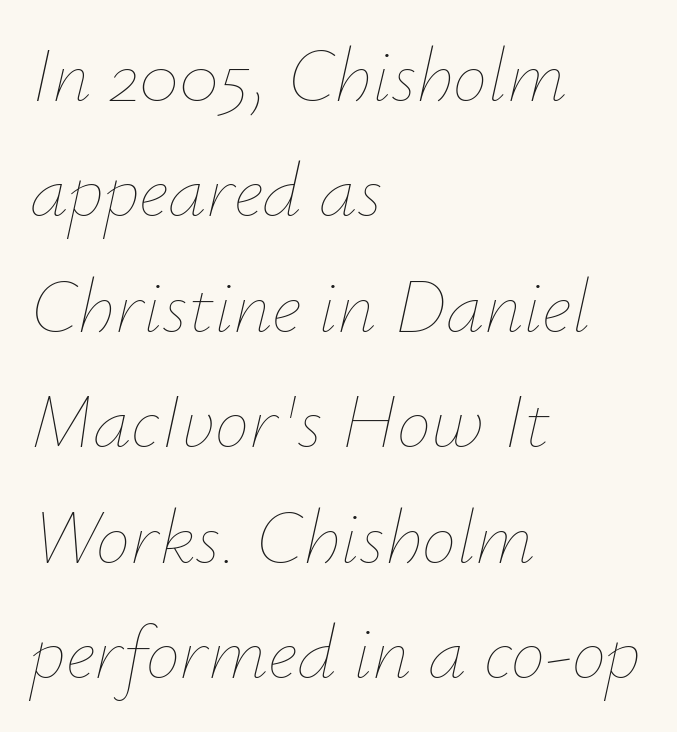
{"italic": "yes", "lean": "right", "slant_degrees": 12, "bold": "no", "weight": "thin", "width": "normal", "stroke_contrast": "low", "x_height": "small", "monospaced": "no", "underline": "no", "align": "left", "line_spacing": "normal", "line_spacing_ratio": 1.5, "letter_spacing": "normal", "letter_spacing_em": 0.0, "glyph_px": 77}
